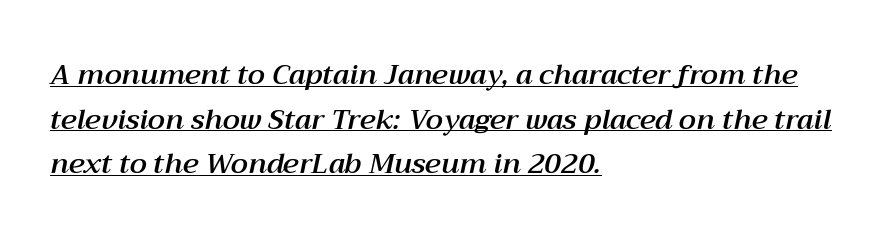
{"italic": "yes", "lean": "right", "slant_degrees": 12, "width": "normal", "stroke_contrast": "medium", "x_height": "medium", "monospaced": "no", "underline": "yes", "align": "left", "line_spacing": "normal", "line_spacing_ratio": 1.59, "letter_spacing": "normal", "letter_spacing_em": 0.0, "glyph_px": 28}
